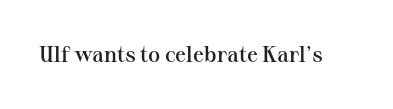
There is no visible air inserted between adjacent glyphs. The characters look somewhat weighty, a semibold short of true bold. Check the space under the baseline: it is left empty. Ascenders rise straight up at ninety degrees.
